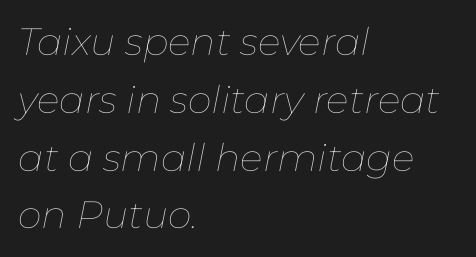
Inter-character spacing is left at the font's built-in metrics. Descenders hang freely into open space. The designer left line spacing at the default. A quiet, ordinary-to-light weight characterises the typeface. In CSS terms this would be text-align: left. Emphasis-style slanted type is in use.
